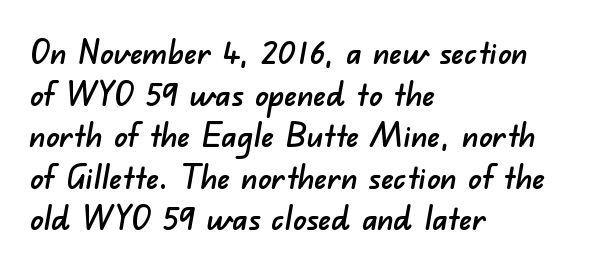
Q: Is the typeface a serif or a sans-serif typeface? A: Sans-serif.
Q: Is the text underlined? A: No.
Q: How is the paragraph aligned? A: Left-aligned.
Q: Is the spacing between letters normal or unusually wide? A: Normal.
Q: Is the spacing between lines tight, normal or loose? A: Normal.
Q: Width (condensed, normal, or wide)? A: Normal.
Q: Stroke contrast? A: Low.
Q: x-height? A: Small.
Q: Monospaced? A: No.
